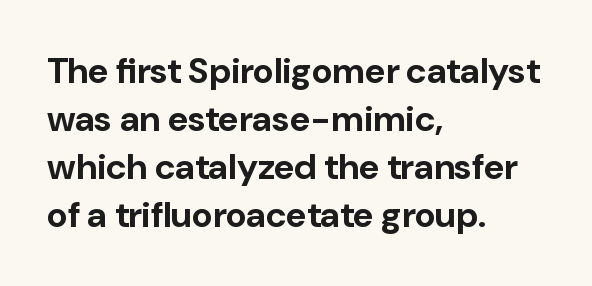
{"serif": "no", "italic": "no", "bold": "yes", "weight": "bold", "width": "normal", "stroke_contrast": "low", "x_height": "medium", "monospaced": "no", "underline": "no", "align": "left", "line_spacing": "normal", "line_spacing_ratio": 1.33, "letter_spacing": "normal", "letter_spacing_em": 0.0, "glyph_px": 36}
